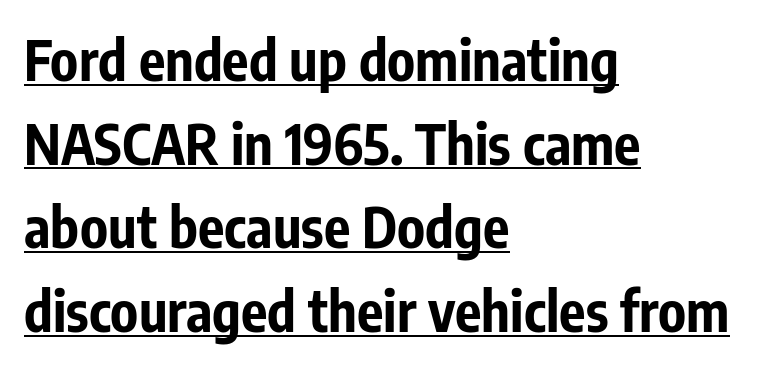
{"serif": "no", "italic": "no", "bold": "yes", "weight": "bold", "width": "condensed", "stroke_contrast": "low", "x_height": "medium", "monospaced": "no", "underline": "yes", "align": "left", "line_spacing": "normal", "line_spacing_ratio": 1.52, "letter_spacing": "normal", "letter_spacing_em": 0.0, "glyph_px": 55}
